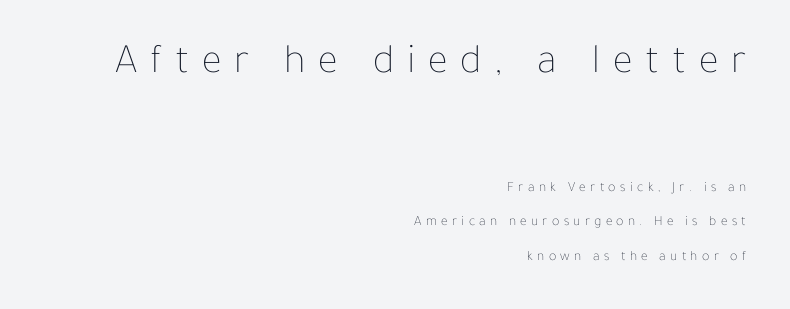
{"italic": "no", "bold": "no", "weight": "thin", "width": "normal", "stroke_contrast": "low", "x_height": "medium", "monospaced": "no", "underline": "no", "align": "right", "line_spacing": "loose", "line_spacing_ratio": 2.46, "letter_spacing": "wide", "letter_spacing_em": 0.31, "larger_block": "first", "size_ratio": 3.0, "glyph_px": 42}
